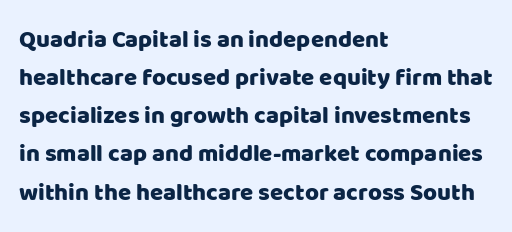
{"italic": "no", "underline": "no", "align": "left", "line_spacing": "normal", "line_spacing_ratio": 1.59, "letter_spacing": "normal", "letter_spacing_em": 0.0, "glyph_px": 24}
